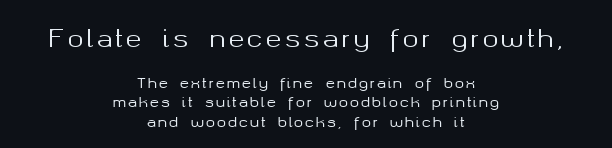
{"italic": "no", "underline": "no", "align": "center", "line_spacing": "normal", "line_spacing_ratio": 1.4, "larger_block": "first", "size_ratio": 1.71, "glyph_px": 24}
